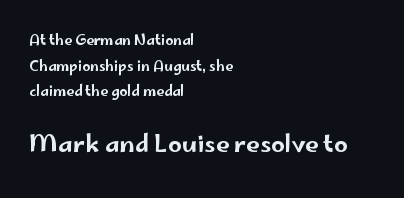
{"italic": "no", "underline": "no", "align": "left", "line_spacing_ratio": 1.83, "letter_spacing": "normal", "letter_spacing_em": 0.0, "larger_block": "second", "size_ratio": 1.71, "glyph_px": 24}
